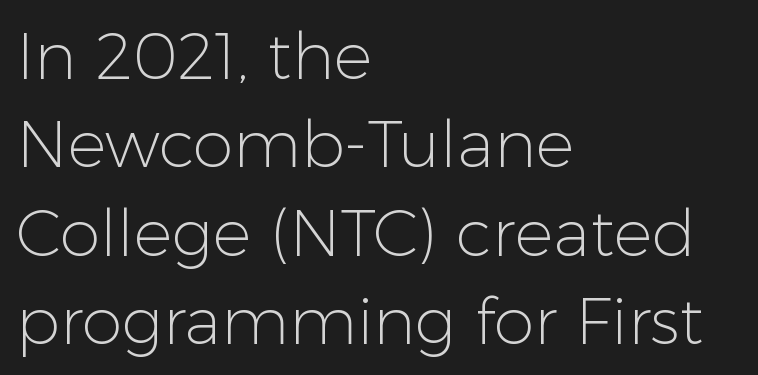
The image shows 65 px light sans-serif type, upright; set left-aligned, normal line spacing (1.36x), normal letter spacing, not underlined; low stroke contrast and a medium x-height.
